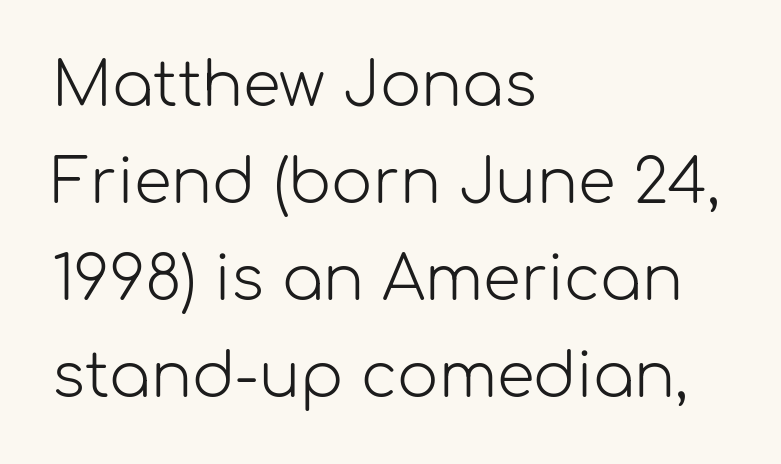
{"serif": "no", "italic": "no", "bold": "no", "weight": "light", "width": "normal", "stroke_contrast": "low", "x_height": "medium", "monospaced": "no", "underline": "no", "align": "left", "line_spacing": "normal", "line_spacing_ratio": 1.59, "letter_spacing": "normal", "letter_spacing_em": 0.0, "glyph_px": 61}
